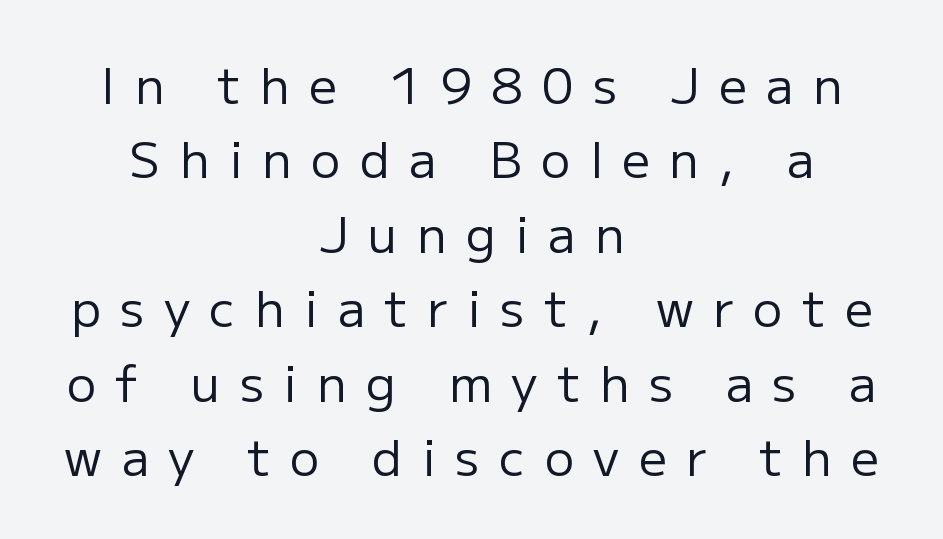
Q: Is the text bold? A: No.
Q: Is the text italic (slanted)? A: No, it is upright.
Q: Is the typeface a serif or a sans-serif typeface? A: Sans-serif.
Q: Is the text underlined? A: No.
Q: How is the paragraph aligned? A: Centered.
Q: Is the spacing between letters normal or unusually wide? A: Unusually wide.
Q: Is the spacing between lines tight, normal or loose? A: Normal.
Q: Width (condensed, normal, or wide)? A: Normal.
Q: Stroke contrast? A: Low.
Q: x-height? A: Medium.
Q: Monospaced? A: No.
